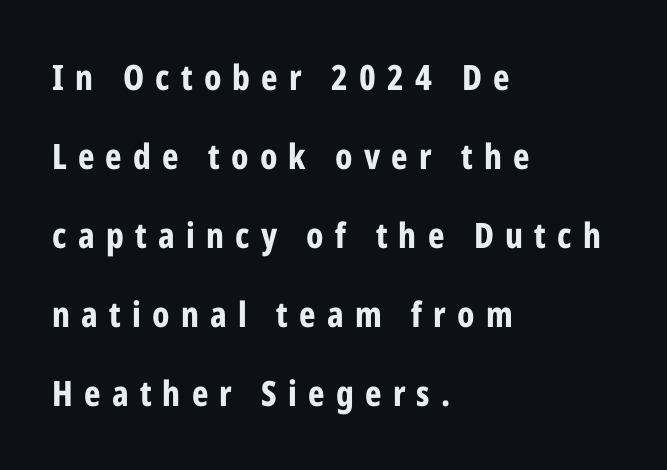
The image shows 35 px bold, condensed sans-serif type, upright; set left-aligned, loose line spacing (2.26x), unusually wide letter spacing (+0.32 em), not underlined; low stroke contrast and a medium x-height.
